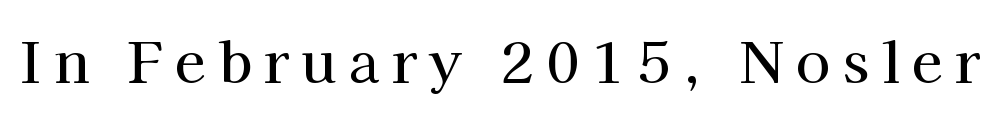
The rendering uses natural spacing where letterforms have individual widths. The passage shown has open, widely tracked lettering throughout. The foot of each line stays bare and open. The letters stand straight up with perfectly vertical stems. I'd call this a serif setting — the letters wear small feet.
